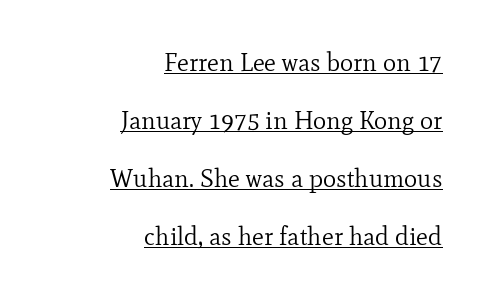
The image shows 25 px text type, upright; set right-aligned, loose line spacing (2.32x), normal letter spacing, underlined.
